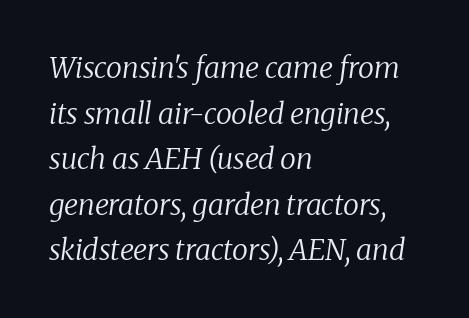
The image shows 29 px regular-weight serif type, italic (leaning right); set left-aligned, normal line spacing (1.57x), normal letter spacing, not underlined; low stroke contrast and a medium x-height.
